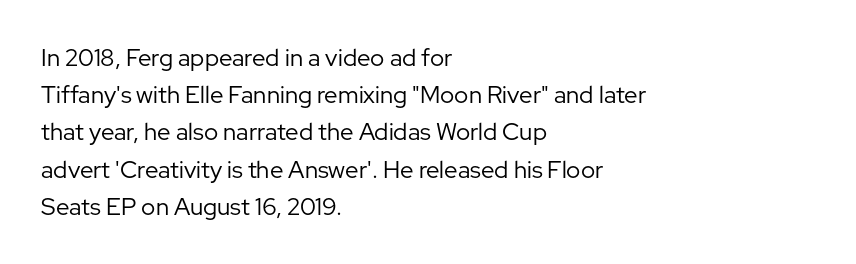
{"italic": "no", "bold": "no", "underline": "no", "align": "left", "line_spacing": "normal", "line_spacing_ratio": 1.55, "letter_spacing": "normal", "letter_spacing_em": 0.0, "glyph_px": 24}
